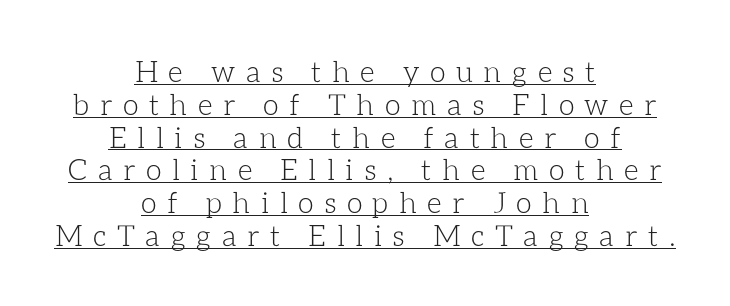
The image shows 29 px light type, upright; set centered, tight line spacing (1.13x), unusually wide letter spacing (+0.36 em), underlined; low stroke contrast and a medium x-height.
